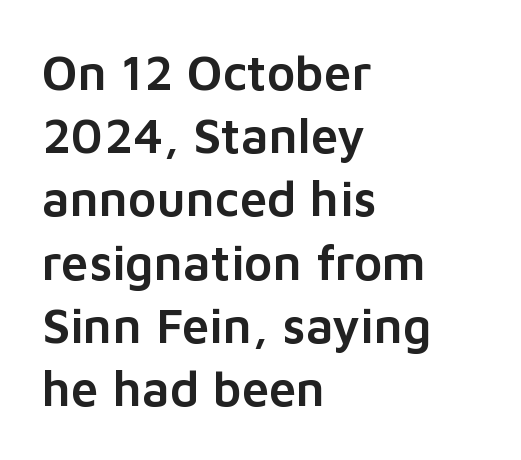
Unlike a traditional serif, this face leaves its strokes unadorned. Rule under the text: the space is simply empty. The passage shown is typed in a proportional face where columns would drift. In CSS terms this would be text-align: left. Regular leading. Inter-character spacing is left at the font's built-in metrics.
